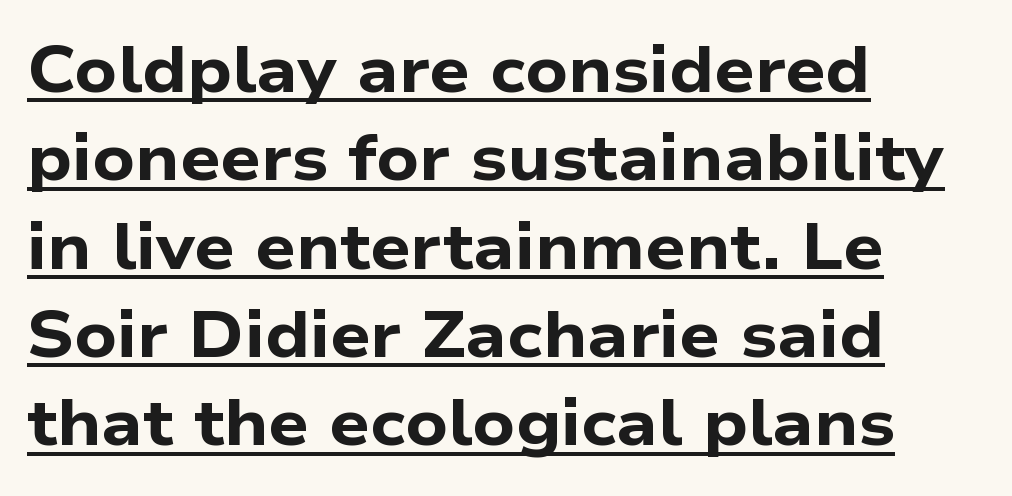
One glance says typical: line gaps are just what's usual. Think of a printed novel: that variable character pitch is what you see here. The letters carry no serifs — their stems end cleanly without finishing strokes. The sample's only ornament is a line tracing under the words. The glyphs have the mass of a bold cut.
